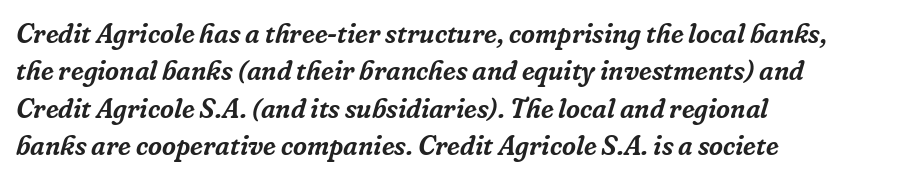
The rendering applies a slant to the glyphs. The foot of each line stays bare and open. The type is set solid horizontally, with unmodified tracking. This sample keeps an unexceptional amount of space between lines.
